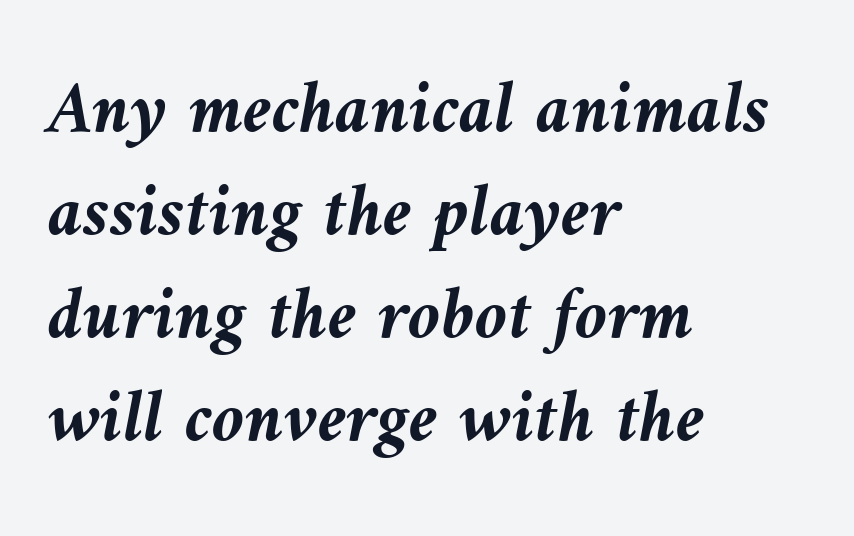
Q: Is the text bold? A: Yes.
Q: Is the text italic (slanted)? A: Yes, it leans left by about 10 degrees.
Q: Is the text underlined? A: No.
Q: How is the paragraph aligned? A: Left-aligned.
Q: Is the spacing between letters normal or unusually wide? A: Normal.
Q: Is the spacing between lines tight, normal or loose? A: Normal.
Q: Width (condensed, normal, or wide)? A: Normal.
Q: Stroke contrast? A: Medium.
Q: x-height? A: Medium.
Q: Monospaced? A: No.
